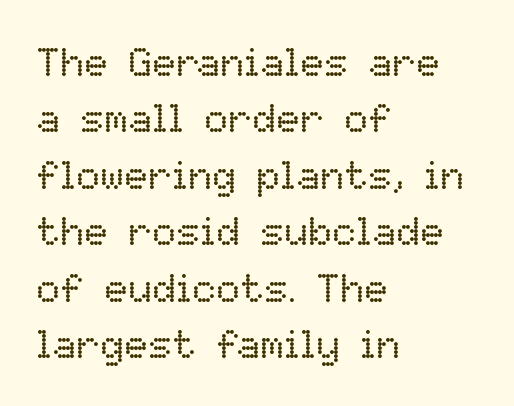
{"italic": "no", "bold": "no", "weight": "regular", "width": "normal", "stroke_contrast": "low", "x_height": "medium", "monospaced": "no", "underline": "no", "align": "left", "line_spacing": "normal", "line_spacing_ratio": 1.41, "letter_spacing": "normal", "letter_spacing_em": 0.0, "glyph_px": 40}
